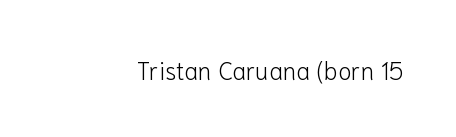
{"italic": "no", "bold": "no", "underline": "no", "letter_spacing": "normal", "letter_spacing_em": 0.0, "glyph_px": 25}
